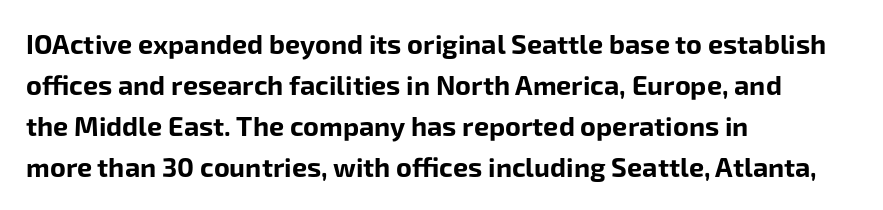
Line beginnings align vertically; line endings do not. Between one letter and the next there's only the usual sliver of space. Notice how descenders clear the ascenders below comfortably — that's standard leading. Does the lettering tilt? It doesn't — this is upright. Letters rest on an invisible, unmarked baseline.
